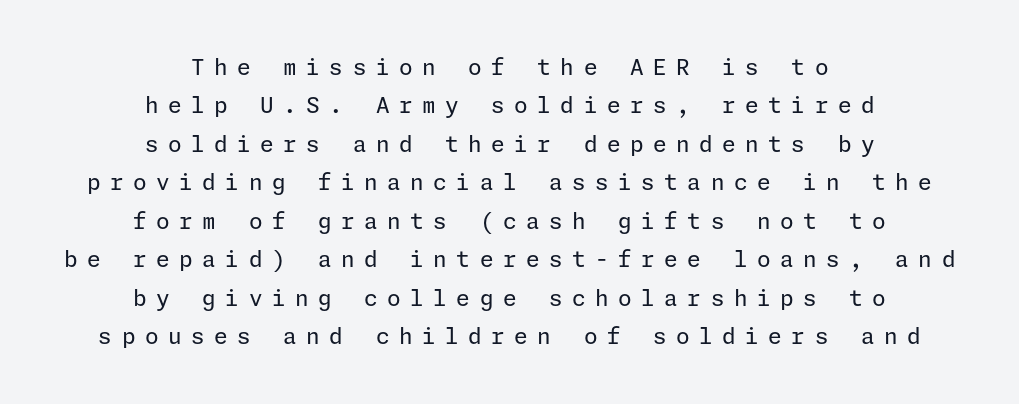
The image shows 22 px text type, upright; set centered, line spacing 1.75x, unusually wide letter spacing (+0.43 em), not underlined.
